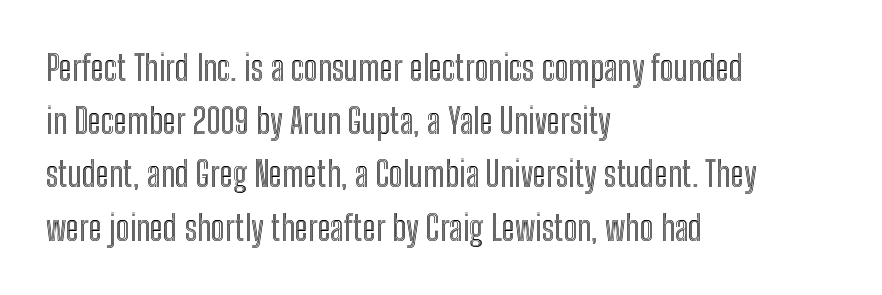
{"italic": "no", "width": "condensed", "x_height": "medium", "monospaced": "no", "underline": "no", "align": "left", "line_spacing": "normal", "line_spacing_ratio": 1.52, "letter_spacing": "normal", "letter_spacing_em": 0.0, "glyph_px": 35}
